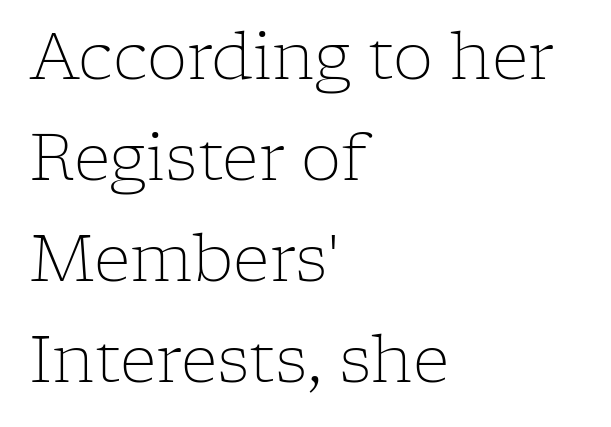
The image shows 64 px light serif type, upright; set left-aligned, normal line spacing (1.58x), normal letter spacing, not underlined; low stroke contrast and a medium x-height.
